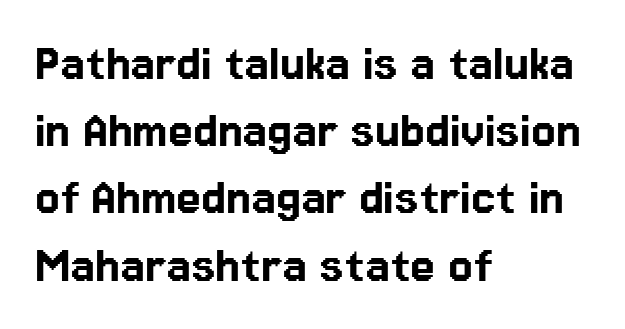
Lines of text with bare space underneath. Observe the absence of serifs on each vertical stroke in this sample. Do the characters align in a grid? No, the font is proportional. Left-aligned paragraph, ragged on the right.
